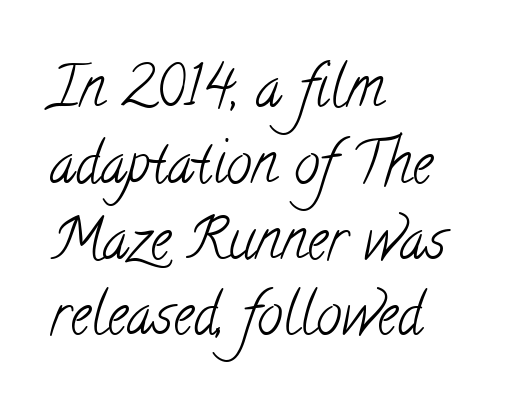
The image shows 57 px light, condensed serif type; set left-aligned, normal line spacing (1.33x), normal letter spacing, not underlined; low stroke contrast and a small x-height.
